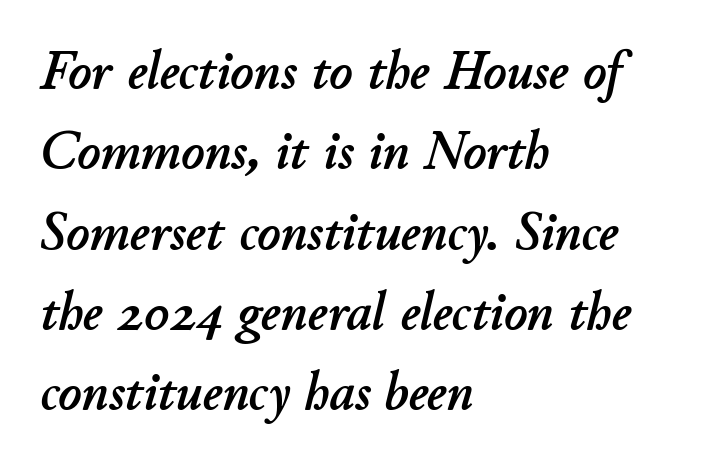
{"italic": "yes", "lean": "right", "slant_degrees": 11, "width": "normal", "stroke_contrast": "low", "x_height": "small", "monospaced": "no", "underline": "no", "align": "left", "line_spacing": "normal", "line_spacing_ratio": 1.46, "letter_spacing": "normal", "letter_spacing_em": 0.0, "glyph_px": 55}
